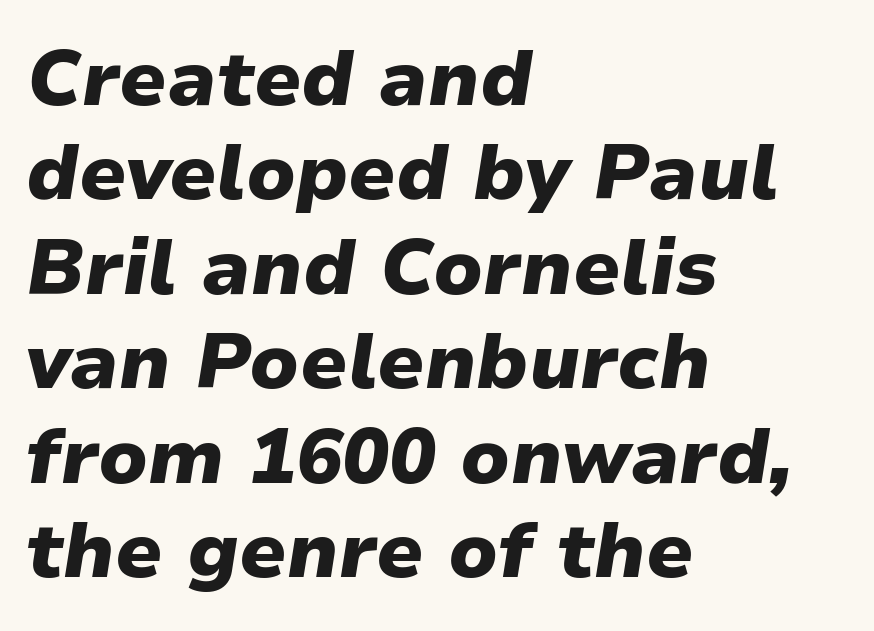
The image shows 78 px heavy type, italic (leaning right); set left-aligned, line spacing 1.21x, normal letter spacing, not underlined; low stroke contrast and a medium x-height.
